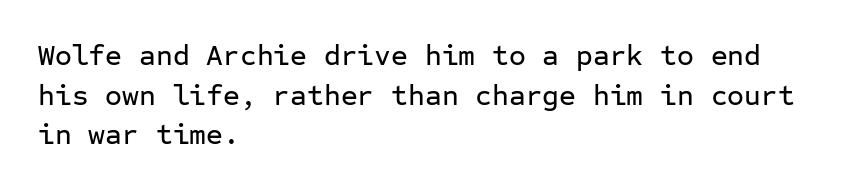
The passage is arranged the way most books set body copy — flush left. It's the straight-up-and-down kind of type. Whoever set this chose a conventional vertical rhythm. Underline: absent. The rendering shows plain stroke endings on the letterforms — a sans-serif design. Spacing verdict: monospaced, one width for all characters.
